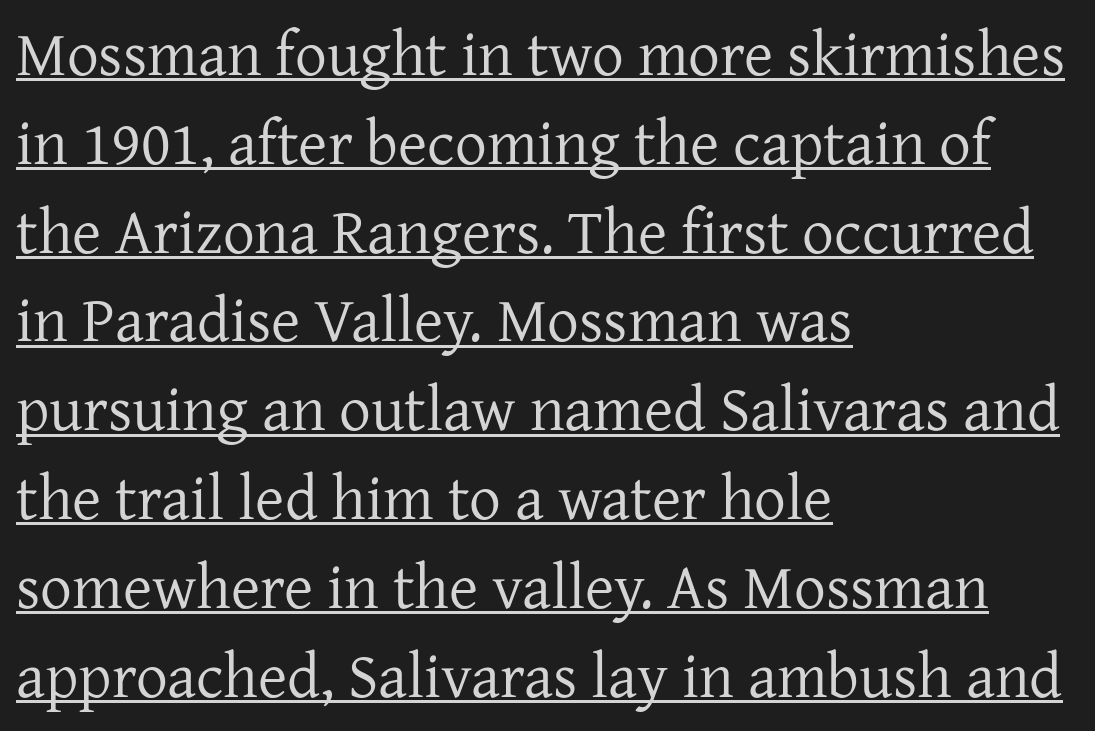
{"serif": "yes", "italic": "no", "bold": "no", "weight": "regular", "width": "normal", "stroke_contrast": "low", "x_height": "medium", "monospaced": "no", "underline": "yes", "align": "left", "line_spacing": "normal", "line_spacing_ratio": 1.41, "letter_spacing": "normal", "letter_spacing_em": 0.0, "glyph_px": 63}
